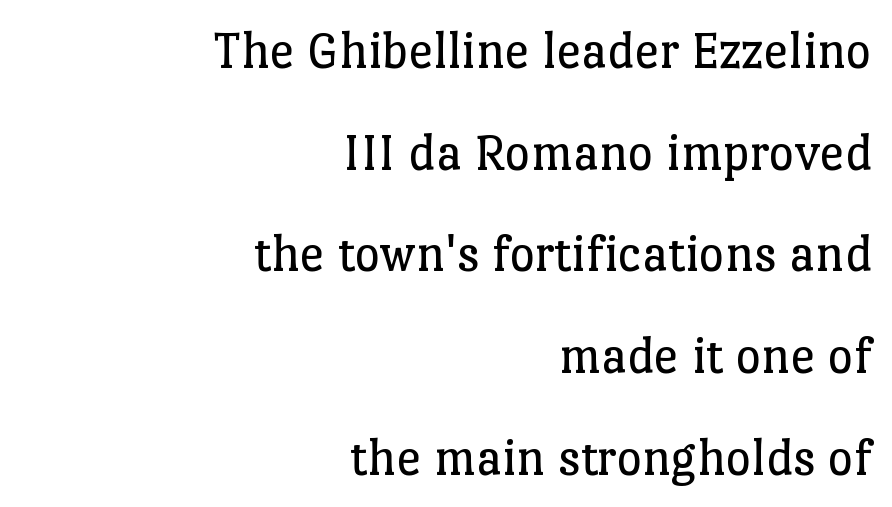
Q: Is the text bold? A: No.
Q: Is the text italic (slanted)? A: No, it is upright.
Q: Is the typeface a serif or a sans-serif typeface? A: Serif.
Q: Is the text underlined? A: No.
Q: How is the paragraph aligned? A: Right-aligned.
Q: Is the spacing between letters normal or unusually wide? A: Normal.
Q: Width (condensed, normal, or wide)? A: Normal.
Q: Stroke contrast? A: Low.
Q: x-height? A: Medium.
Q: Monospaced? A: No.
